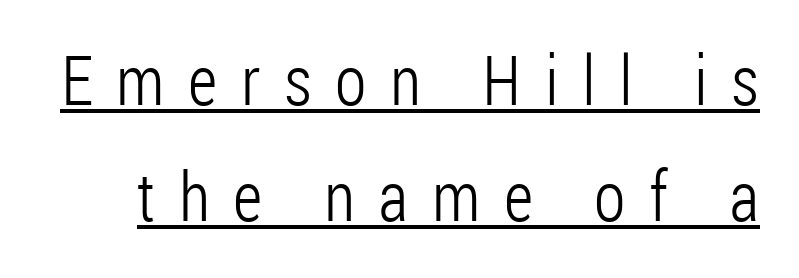
Observe the absence of serifs on each vertical stroke in this sample. Quick note: not italic, upright. The rendering inserts visible extra space after every character. How would I describe the line gaps? Plain and ordinary.
